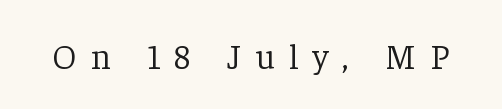
Heft: none added — not bold. Students, note that the glyphs here are deliberately spaced far apart. Italic: no, the glyphs are upright roman. A clean baseline with only descenders dipping below it. These lines are rendered in a variable-pitch font.
